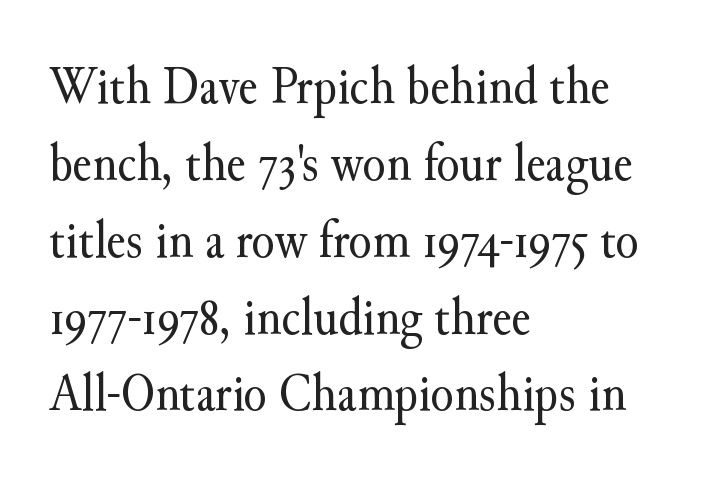
The image shows 53 px regular-weight serif type, upright; set left-aligned, normal line spacing (1.45x), normal letter spacing, not underlined; medium stroke contrast and a small x-height.
